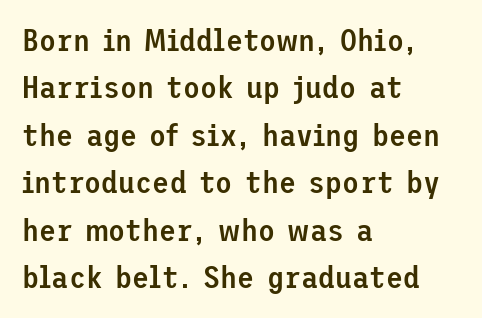
Evenly set lines give the paragraph a standard silhouette. The strip under each line holds only bare page. Notice how the stems are strictly vertical — no italics here. Grotesque or geometric, the face here clearly has no serifs. There is no visible air inserted between adjacent glyphs. The face used here is a semibold: visibly heavier than regular, lighter than bold.
